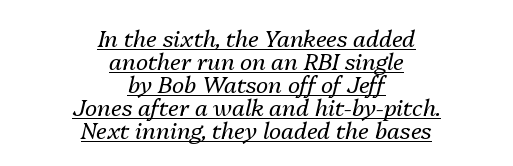
Weight: in the light-to-regular range. In terms of posture, this sample is oblique. The rendered words wear a rule along their underside. Very little white space separates one row of letters from the next.
